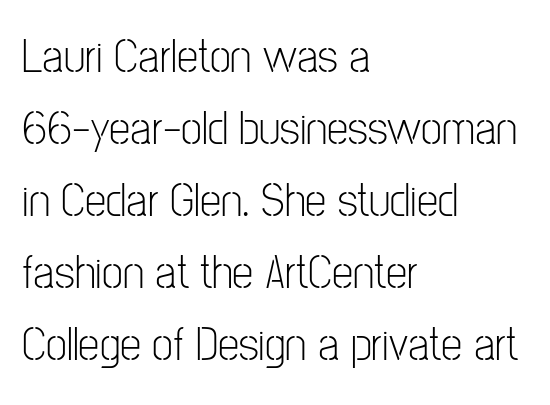
{"serif": "no", "italic": "no", "bold": "no", "weight": "light", "width": "condensed", "stroke_contrast": "low", "x_height": "medium", "monospaced": "no", "underline": "no", "align": "left", "line_spacing": "normal", "line_spacing_ratio": 1.5, "letter_spacing": "normal", "letter_spacing_em": 0.0, "glyph_px": 48}
